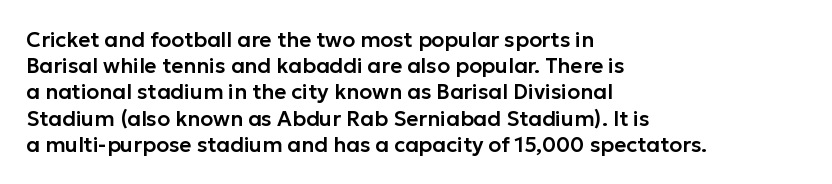
{"italic": "no", "underline": "no", "align": "left", "line_spacing": "normal", "line_spacing_ratio": 1.25, "letter_spacing": "normal", "letter_spacing_em": 0.0, "glyph_px": 21}
